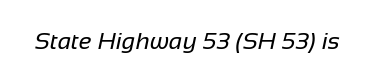
{"bold": "no", "underline": "no", "letter_spacing": "normal", "letter_spacing_em": 0.0, "glyph_px": 24}
